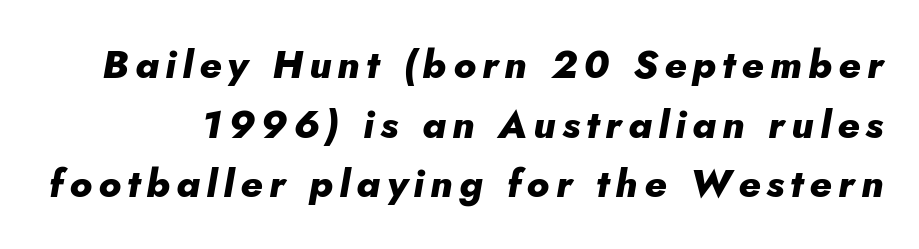
{"italic": "yes", "lean": "right", "slant_degrees": 10, "bold": "yes", "weight": "heavy", "width": "normal", "stroke_contrast": "low", "x_height": "small", "monospaced": "no", "underline": "no", "line_spacing": "normal", "line_spacing_ratio": 1.53, "glyph_px": 39}
